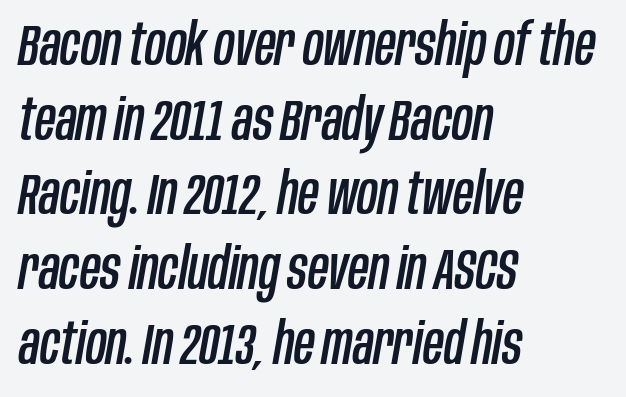
The image shows 57 px condensed type, italic (leaning right); set left-aligned, normal line spacing (1.31x), normal letter spacing, not underlined; low stroke contrast and a large x-height.
